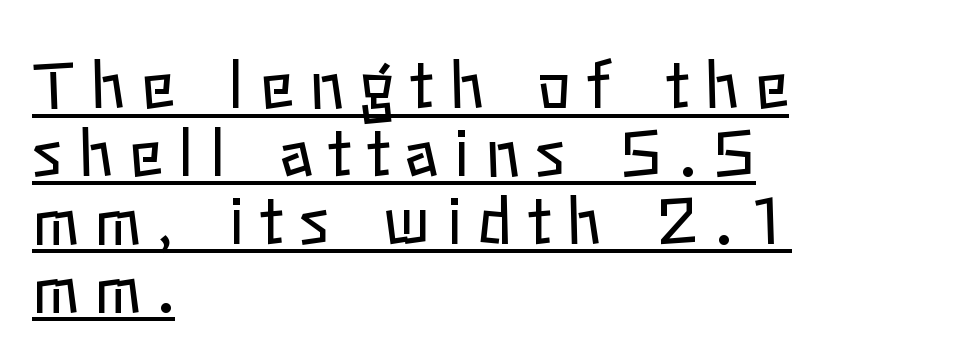
{"italic": "no", "bold": "no", "weight": "regular", "width": "normal", "stroke_contrast": "low", "x_height": "medium", "monospaced": "no", "underline": "yes", "align": "left", "line_spacing": "tight", "line_spacing_ratio": 1.06, "letter_spacing": "wide", "letter_spacing_em": 0.24, "glyph_px": 64}
